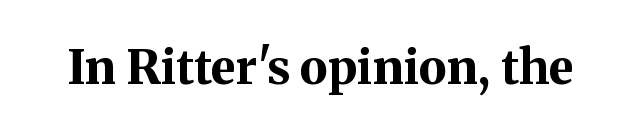
{"serif": "yes", "italic": "no", "bold": "yes", "weight": "bold", "width": "normal", "stroke_contrast": "medium", "x_height": "medium", "monospaced": "no", "underline": "no", "letter_spacing": "normal", "letter_spacing_em": 0.0, "glyph_px": 48}
